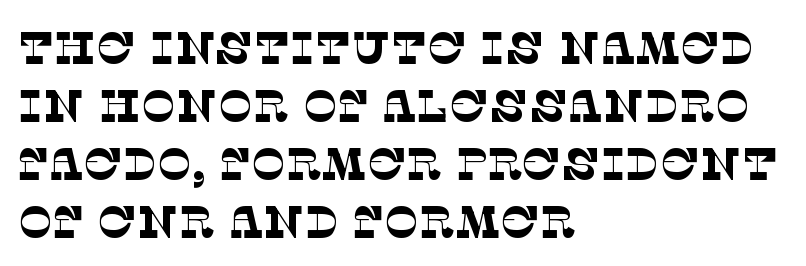
The image shows 46 px thin serif type; set left-aligned, normal line spacing (1.26x), normal letter spacing, not underlined; low stroke contrast and a large x-height.
